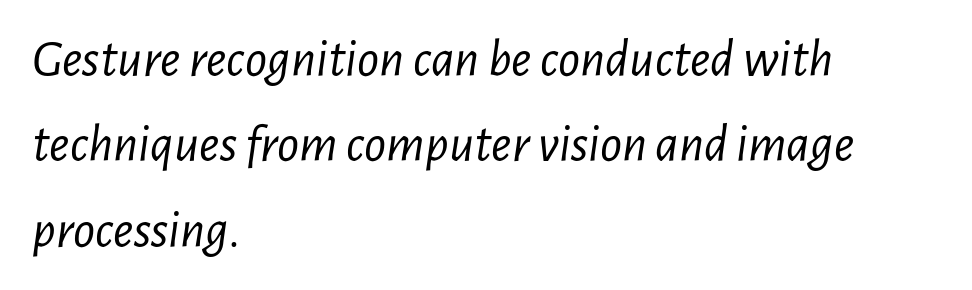
The image shows 54 px light, condensed type, italic (leaning right); set left-aligned, normal line spacing (1.58x), normal letter spacing, not underlined; low stroke contrast and a medium x-height.
